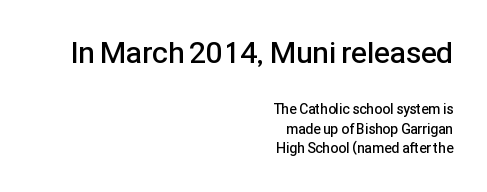
The image shows 30 px semibold sans-serif type, upright; set right-aligned, normal line spacing (1.4x), normal letter spacing, not underlined; the first (top) block is 2.14x larger; low stroke contrast and a medium x-height.
